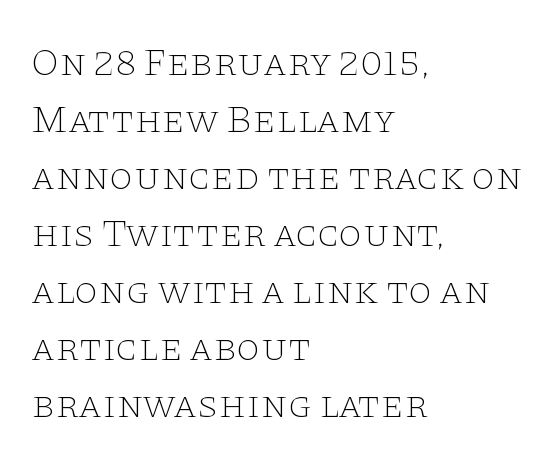
Line beginnings align vertically; line endings do not. Compared with a typical body face, this is equally light or lighter still. You could not count columns in this text — the font is proportionally spaced. The space between consecutive lines is moderate. The horizontal fit of the characters is conventional and even. Look at the bottom of the vertical strokes: they flare into serifs here.
